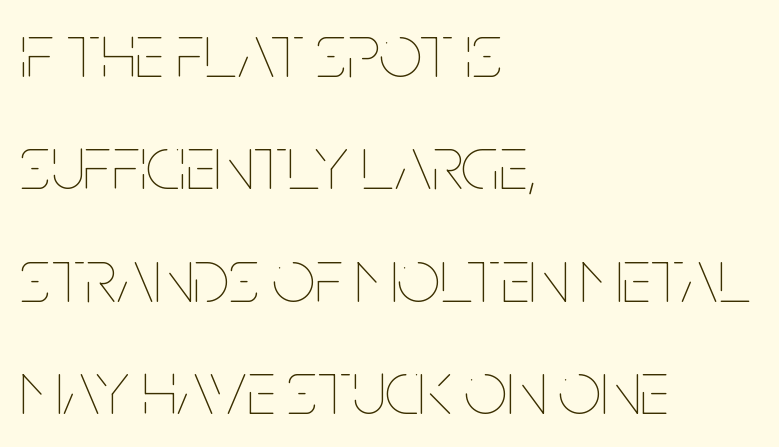
{"italic": "no", "bold": "no", "weight": "thin", "width": "condensed", "stroke_contrast": "low", "x_height": "large", "monospaced": "no", "underline": "no", "align": "left", "line_spacing": "normal", "line_spacing_ratio": 1.48, "letter_spacing": "normal", "letter_spacing_em": 0.0, "glyph_px": 76}
